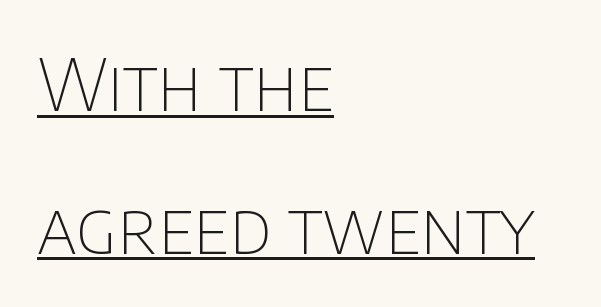
The image shows 71 px thin sans-serif type, upright; set left-aligned, loose line spacing (2.01x), normal letter spacing, underlined; low stroke contrast and a large x-height.
